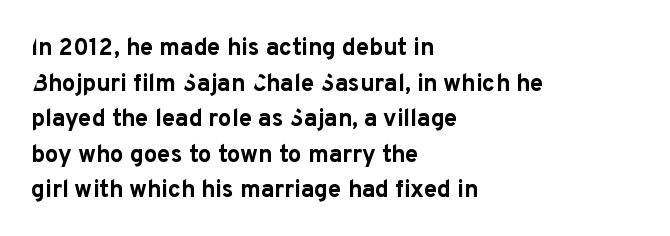
Q: Is the text bold? A: Yes.
Q: Is the text italic (slanted)? A: No, it is upright.
Q: Is the text underlined? A: No.
Q: How is the paragraph aligned? A: Left-aligned.
Q: Is the spacing between letters normal or unusually wide? A: Normal.
Q: Is the spacing between lines tight, normal or loose? A: Normal.
